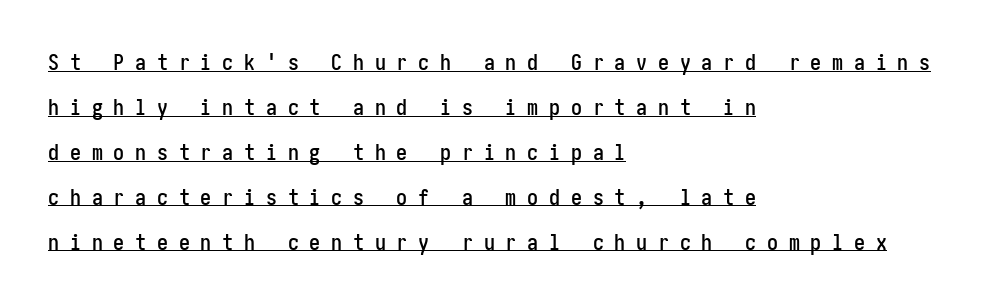
Q: Is the text italic (slanted)? A: No, it is upright.
Q: Is the text underlined? A: Yes.
Q: How is the paragraph aligned? A: Left-aligned.
Q: Is the spacing between letters normal or unusually wide? A: Unusually wide.
Q: Is the spacing between lines tight, normal or loose? A: Loose.
